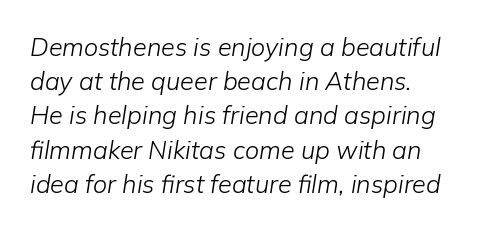
Q: Is the text bold? A: No.
Q: Is the text italic (slanted)? A: Yes, it leans right by about 9 degrees.
Q: Is the text underlined? A: No.
Q: Is the spacing between letters normal or unusually wide? A: Normal.
Q: Is the spacing between lines tight, normal or loose? A: Normal.
